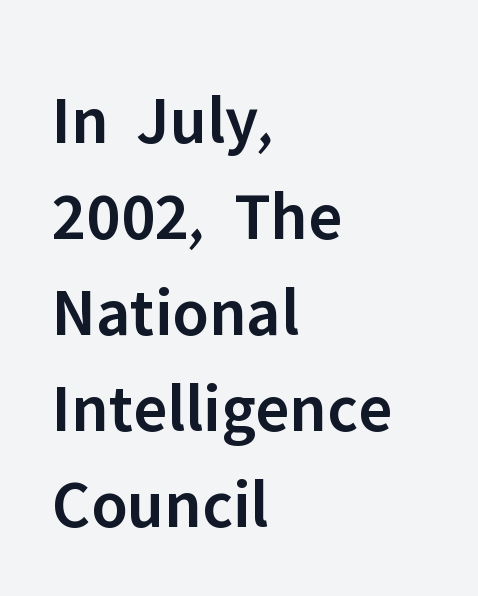
Q: Is the text bold? A: Semi-bold.
Q: Is the text italic (slanted)? A: No, it is upright.
Q: Is the typeface a serif or a sans-serif typeface? A: Sans-serif.
Q: Is the text underlined? A: No.
Q: How is the paragraph aligned? A: Left-aligned.
Q: Is the spacing between letters normal or unusually wide? A: Normal.
Q: Is the spacing between lines tight, normal or loose? A: Normal.
Q: Width (condensed, normal, or wide)? A: Normal.
Q: Stroke contrast? A: Low.
Q: x-height? A: Medium.
Q: Monospaced? A: No.
